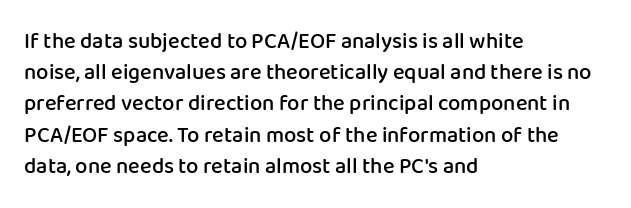
The image shows 22 px text type, upright; set left-aligned, normal line spacing (1.42x), normal letter spacing, not underlined.
